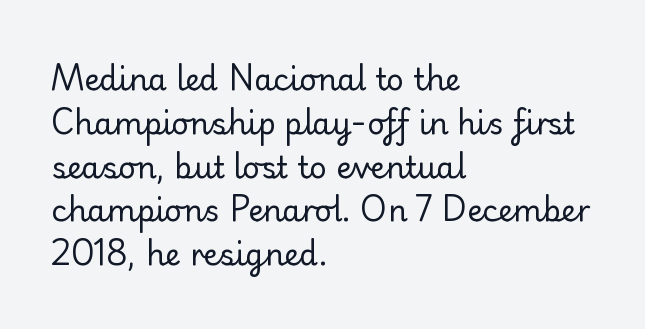
The image shows 30 px regular-weight serif type, upright; set left-aligned, normal line spacing (1.46x), normal letter spacing, not underlined; low stroke contrast and a small x-height.
